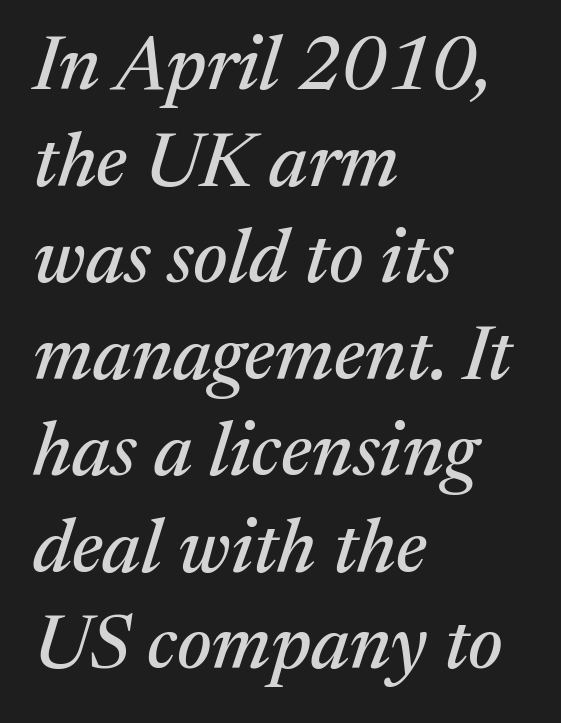
Q: Is the text italic (slanted)? A: Yes, it leans right by about 17 degrees.
Q: Is the typeface a serif or a sans-serif typeface? A: Serif.
Q: Is the text underlined? A: No.
Q: How is the paragraph aligned? A: Left-aligned.
Q: Is the spacing between letters normal or unusually wide? A: Normal.
Q: Is the spacing between lines tight, normal or loose? A: Normal.
Q: Width (condensed, normal, or wide)? A: Normal.
Q: Stroke contrast? A: Medium.
Q: x-height? A: Medium.
Q: Monospaced? A: No.
